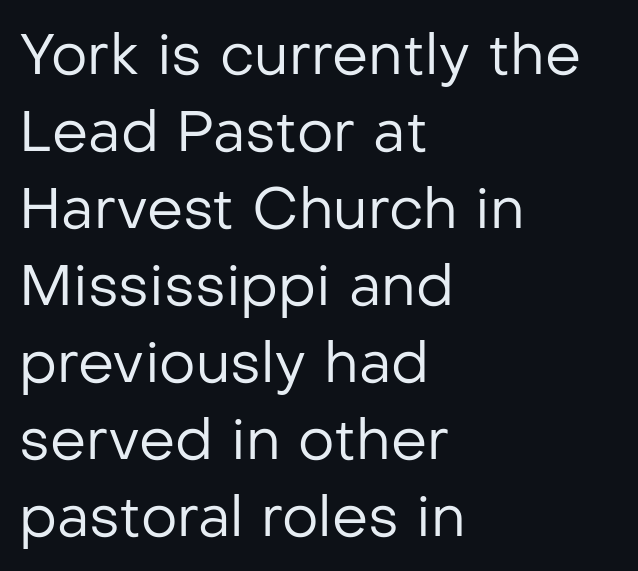
The image shows 57 px regular-weight sans-serif type, upright; set left-aligned, normal line spacing (1.35x), normal letter spacing, not underlined; low stroke contrast and a medium x-height.
